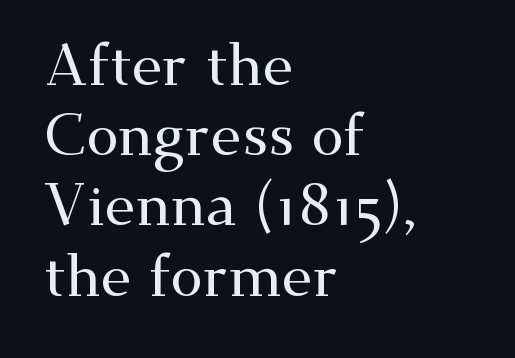
The image shows 58 px wide serif type, upright; set left-aligned, line spacing 1.21x, normal letter spacing, not underlined; medium stroke contrast and a small x-height.
